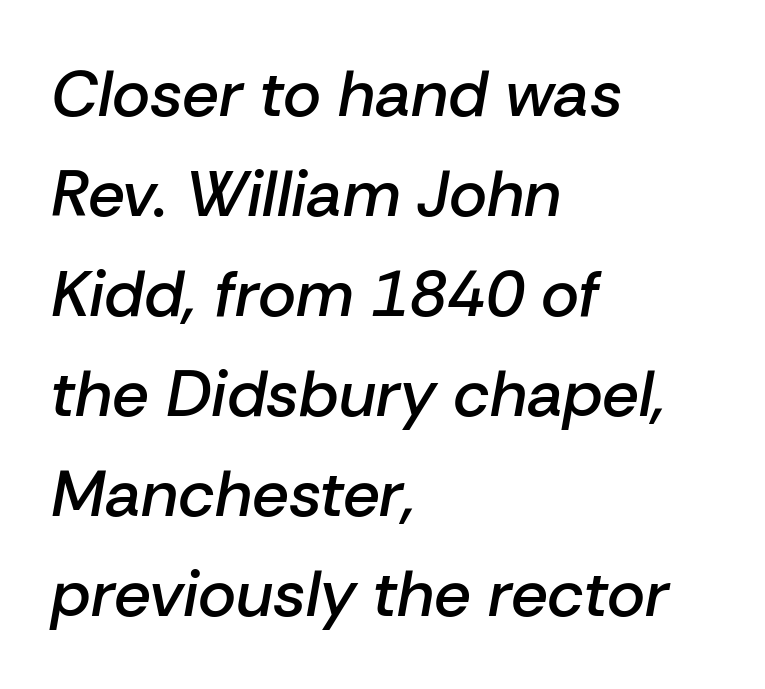
The image shows 65 px semibold type, italic (leaning right); set left-aligned, normal line spacing (1.54x), normal letter spacing, not underlined; low stroke contrast and a medium x-height.
